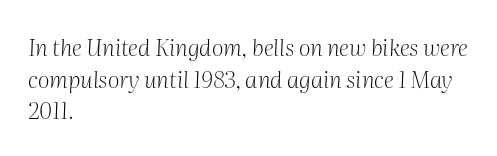
Designer's note — italics engaged. Short and long lines alike share a common starting point at left. Successive baselines arrive at the customary interval. The space beneath each line is pristine and unruled. The rendering keeps characters at their native spacing.
